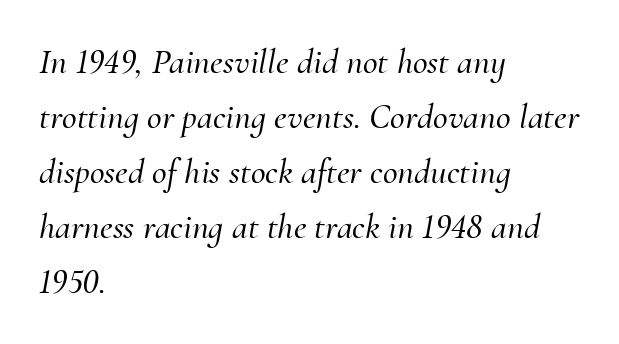
{"serif": "yes", "italic": "yes", "lean": "right", "slant_degrees": 10, "width": "normal", "stroke_contrast": "medium", "x_height": "small", "monospaced": "no", "underline": "no", "align": "left", "line_spacing": "normal", "line_spacing_ratio": 1.53, "letter_spacing": "normal", "letter_spacing_em": 0.0, "glyph_px": 36}
